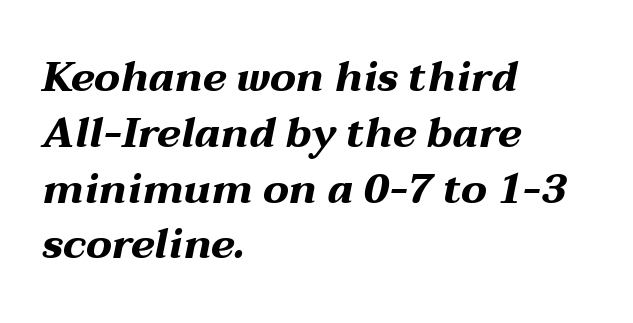
Characters are canted at an angle relative to the baseline's perpendicular. Letter spacing: default. Quick note: interline space is typical. The strokes are fattened all the way to bold. Reading down the block, your eye returns to a fixed left position each line. Lines of text with bare space underneath.
